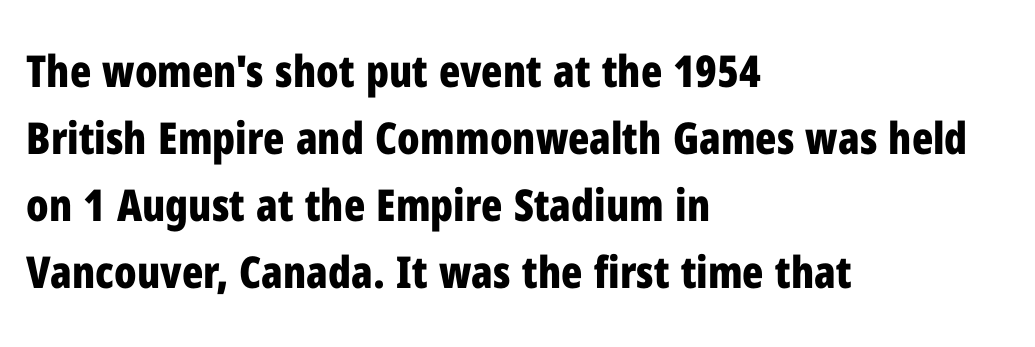
Q: Is the text bold? A: Yes.
Q: Is the text italic (slanted)? A: No, it is upright.
Q: Is the typeface a serif or a sans-serif typeface? A: Sans-serif.
Q: Is the text underlined? A: No.
Q: How is the paragraph aligned? A: Left-aligned.
Q: Is the spacing between letters normal or unusually wide? A: Normal.
Q: Is the spacing between lines tight, normal or loose? A: Normal.
Q: Width (condensed, normal, or wide)? A: Condensed.
Q: Stroke contrast? A: Low.
Q: x-height? A: Medium.
Q: Monospaced? A: No.
